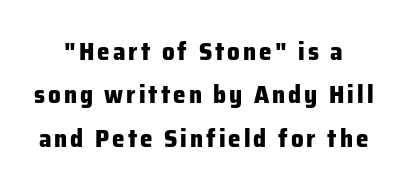
The strip under each line holds only bare page. A typesetter would mark this as roman, not italic. The rendering uses a bold face; every stroke is thick and dark.
